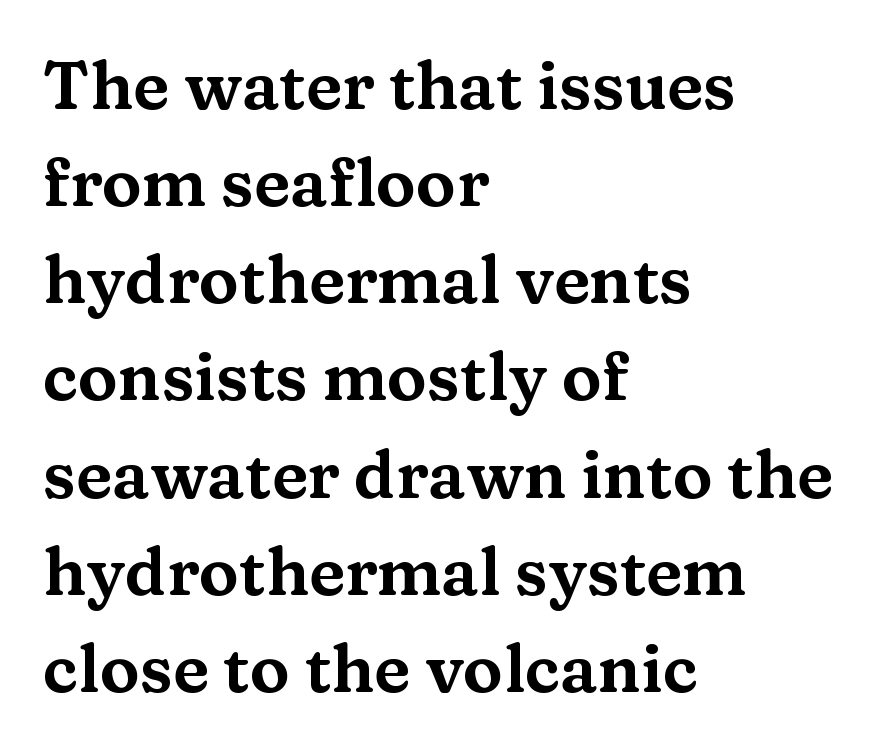
Leftover space on each line is placed entirely after the last word. Italic: no, the glyphs are upright roman. The face used here is seriffed, in the tradition of book romans. Each word holds together tightly as a unit, with standard inter-letter gaps.
